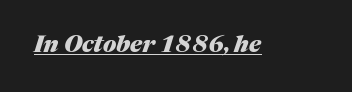
This sample uses plain, unmodified letter spacing. Has an underline been added? It has. The glyphs have the mass of a bold cut. Yep, that's italic — everything's leaning.
